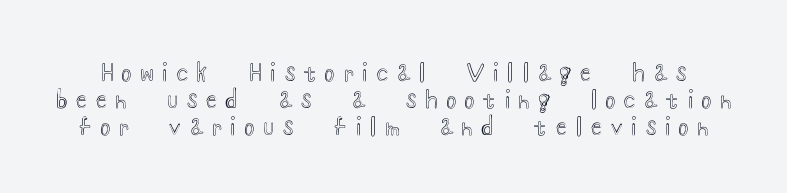
The image shows 23 px text type, upright; set line spacing 1.18x, unusually wide letter spacing (+0.39 em), not underlined.
